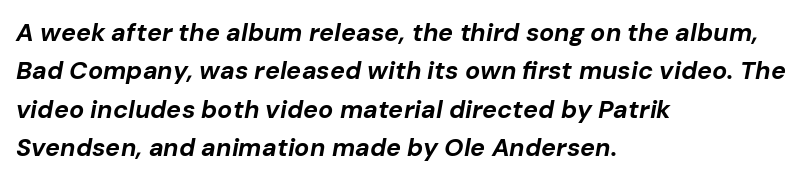
On the weight axis this lands at bold, roughly 700. Quick note: italic. Whoever set this chose a conventional vertical rhythm. The space directly below the letters is spotless.
